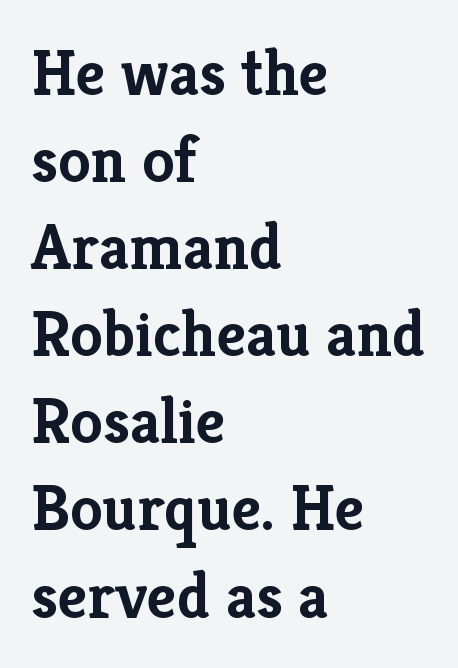
Q: Is the text bold? A: Yes.
Q: Is the text italic (slanted)? A: No, it is upright.
Q: Is the typeface a serif or a sans-serif typeface? A: Serif.
Q: Is the text underlined? A: No.
Q: How is the paragraph aligned? A: Left-aligned.
Q: Is the spacing between letters normal or unusually wide? A: Normal.
Q: Is the spacing between lines tight, normal or loose? A: Normal.
Q: Width (condensed, normal, or wide)? A: Normal.
Q: Stroke contrast? A: Low.
Q: x-height? A: Medium.
Q: Monospaced? A: No.
